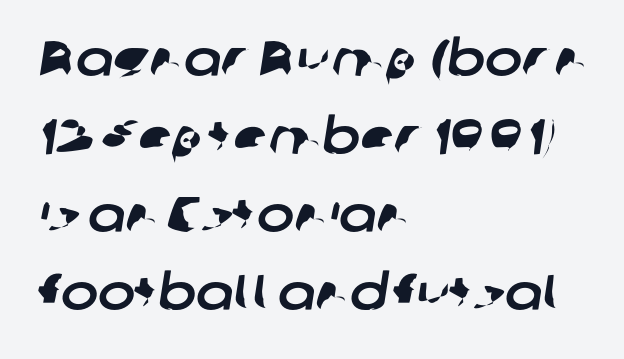
{"serif": "no", "width": "normal", "stroke_contrast": "low", "x_height": "medium", "monospaced": "no", "underline": "no", "align": "left", "line_spacing": "normal", "line_spacing_ratio": 1.56, "letter_spacing": "normal", "letter_spacing_em": 0.0, "glyph_px": 50}
